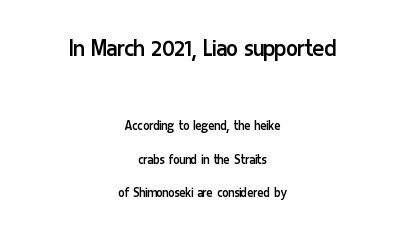
Q: Is the text bold? A: No.
Q: Is the text italic (slanted)? A: No, it is upright.
Q: Is the text underlined? A: No.
Q: How is the paragraph aligned? A: Centered.
Q: Is the spacing between letters normal or unusually wide? A: Normal.
Q: Is the spacing between lines tight, normal or loose? A: Loose.
Q: Which block of text is set in a larger size, the first (top) or the second (bottom)? A: The first (top) one.
